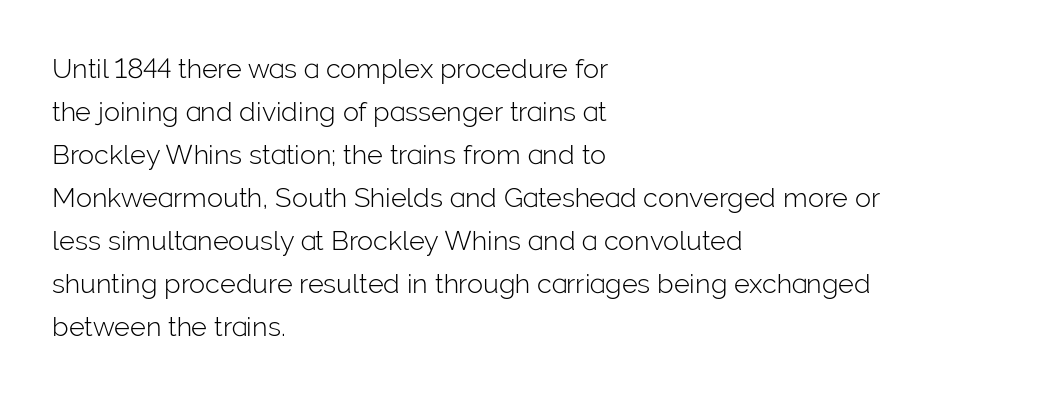
The image shows 27 px text type, upright; set left-aligned, normal line spacing (1.59x), normal letter spacing, not underlined.
